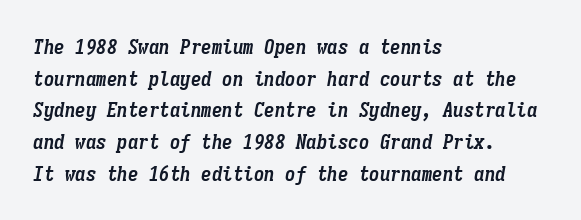
Q: Is the text bold? A: Yes.
Q: Is the text italic (slanted)? A: Yes, it leans right by about 9 degrees.
Q: Is the text underlined? A: No.
Q: How is the paragraph aligned? A: Left-aligned.
Q: Is the spacing between letters normal or unusually wide? A: Normal.
Q: Is the spacing between lines tight, normal or loose? A: Normal.
